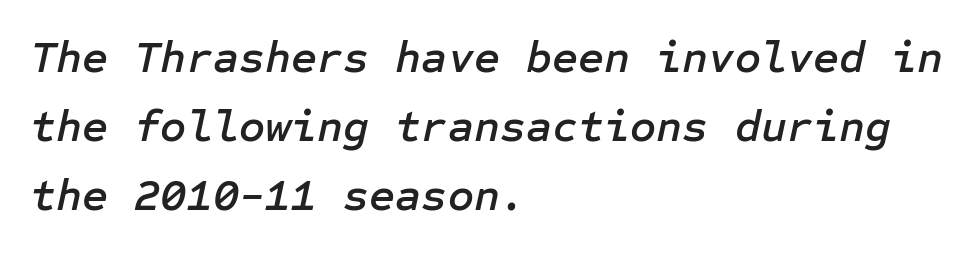
Q: Is the text italic (slanted)? A: Yes, it leans right by about 12 degrees.
Q: Is the text underlined? A: No.
Q: How is the paragraph aligned? A: Left-aligned.
Q: Is the spacing between letters normal or unusually wide? A: Normal.
Q: Is the spacing between lines tight, normal or loose? A: Normal.
Q: Width (condensed, normal, or wide)? A: Normal.
Q: Stroke contrast? A: Low.
Q: x-height? A: Medium.
